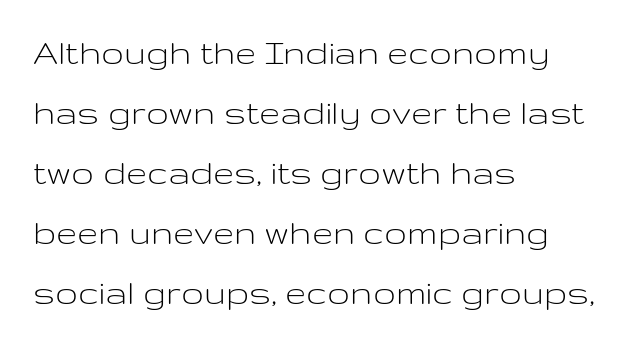
Q: Is the text bold? A: No.
Q: Is the text italic (slanted)? A: No, it is upright.
Q: Is the typeface a serif or a sans-serif typeface? A: Sans-serif.
Q: Is the text underlined? A: No.
Q: How is the paragraph aligned? A: Left-aligned.
Q: Is the spacing between letters normal or unusually wide? A: Normal.
Q: Is the spacing between lines tight, normal or loose? A: Normal.
Q: Width (condensed, normal, or wide)? A: Wide.
Q: Stroke contrast? A: Low.
Q: x-height? A: Medium.
Q: Monospaced? A: No.
